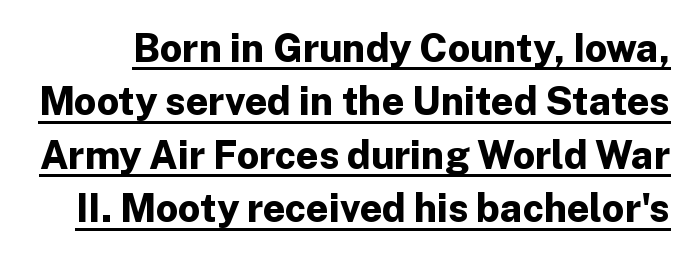
Q: Is the text bold? A: Yes.
Q: Is the text italic (slanted)? A: No, it is upright.
Q: Is the typeface a serif or a sans-serif typeface? A: Sans-serif.
Q: Is the text underlined? A: Yes.
Q: Is the spacing between letters normal or unusually wide? A: Normal.
Q: Is the spacing between lines tight, normal or loose? A: Normal.
Q: Width (condensed, normal, or wide)? A: Normal.
Q: Stroke contrast? A: Low.
Q: x-height? A: Medium.
Q: Monospaced? A: No.
